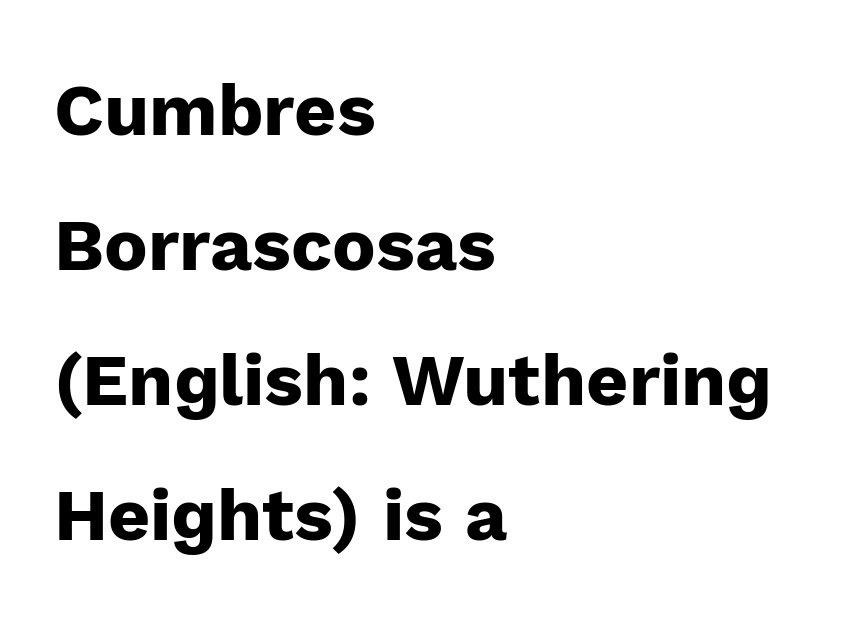
Q: Is the text bold? A: Yes.
Q: Is the text italic (slanted)? A: No, it is upright.
Q: Is the typeface a serif or a sans-serif typeface? A: Sans-serif.
Q: Is the text underlined? A: No.
Q: How is the paragraph aligned? A: Left-aligned.
Q: Is the spacing between letters normal or unusually wide? A: Normal.
Q: Width (condensed, normal, or wide)? A: Normal.
Q: Stroke contrast? A: Low.
Q: x-height? A: Medium.
Q: Monospaced? A: No.
